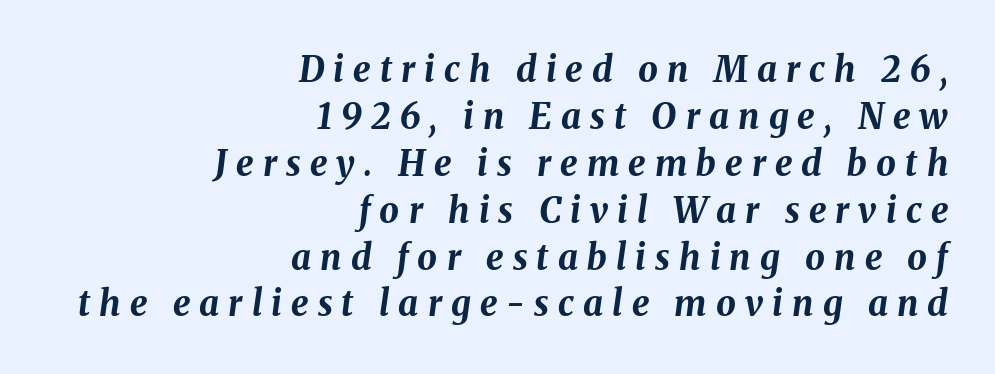
Q: Is the text bold? A: Yes.
Q: Is the text italic (slanted)? A: Yes, it leans right by about 8 degrees.
Q: Is the text underlined? A: No.
Q: How is the paragraph aligned? A: Right-aligned.
Q: Is the spacing between letters normal or unusually wide? A: Unusually wide.
Q: Is the spacing between lines tight, normal or loose? A: Normal.
Q: Width (condensed, normal, or wide)? A: Normal.
Q: Stroke contrast? A: Medium.
Q: x-height? A: Medium.
Q: Monospaced? A: No.
